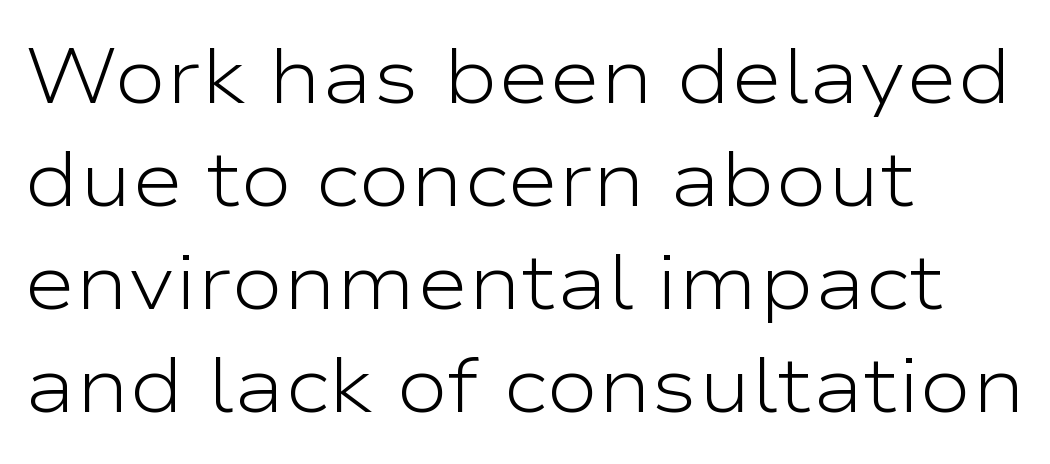
{"serif": "no", "italic": "no", "bold": "no", "weight": "light", "width": "wide", "stroke_contrast": "low", "x_height": "medium", "monospaced": "no", "underline": "no", "align": "left", "line_spacing": "normal", "line_spacing_ratio": 1.32, "letter_spacing": "normal", "letter_spacing_em": 0.0, "glyph_px": 78}
